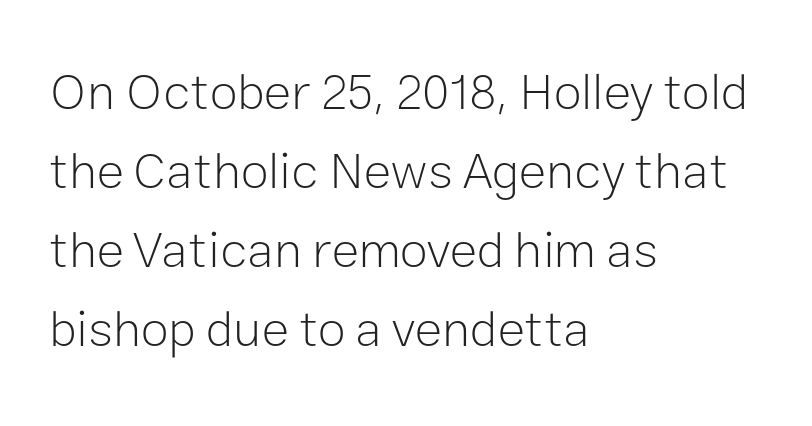
The letters advance in unequal steps, a hallmark of proportional type. Evenly set lines give the paragraph a standard silhouette. To sum up the face: it is a sans, with no serifs. Any mark beneath the type? The region is blank. The typesetter chose a ragged-right arrangement here. In terms of posture, this sample is upright.
